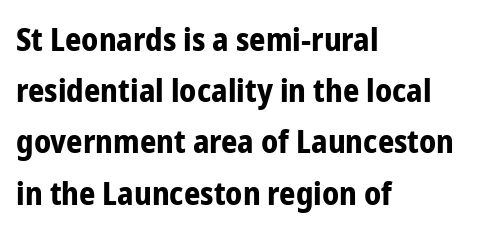
{"serif": "no", "italic": "no", "bold": "yes", "weight": "bold", "width": "condensed", "stroke_contrast": "low", "x_height": "medium", "monospaced": "no", "underline": "no", "align": "left", "line_spacing": "normal", "line_spacing_ratio": 1.6, "letter_spacing": "normal", "letter_spacing_em": 0.0, "glyph_px": 32}
